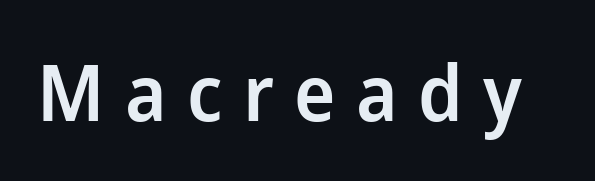
The letters carry no serifs — their stems end cleanly without finishing strokes. The tracking reads as deliberately expanded to a designer's eye. Anything drawn beneath the words? Only blank space. The rendering uses natural spacing where letterforms have individual widths. This sample uses an upright cut, with every glyph sitting square on the baseline.
